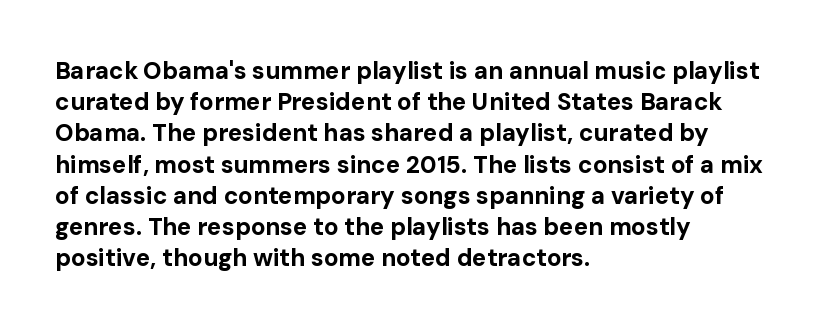
Q: Is the text bold? A: Yes.
Q: Is the text italic (slanted)? A: No, it is upright.
Q: Is the text underlined? A: No.
Q: How is the paragraph aligned? A: Left-aligned.
Q: Is the spacing between letters normal or unusually wide? A: Normal.
Q: Is the spacing between lines tight, normal or loose? A: Normal.
